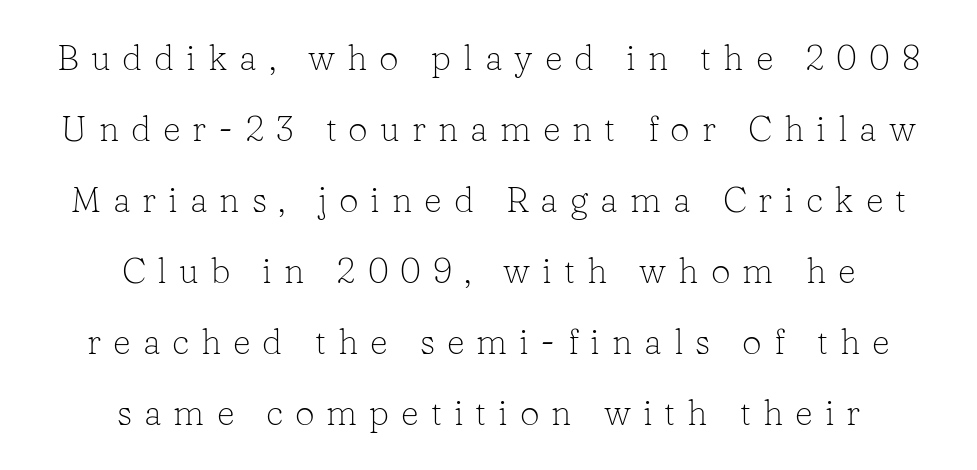
The image shows 35 px light serif type, upright; set centered, loose line spacing (2.03x), unusually wide letter spacing (+0.34 em), not underlined; low stroke contrast and a medium x-height.
